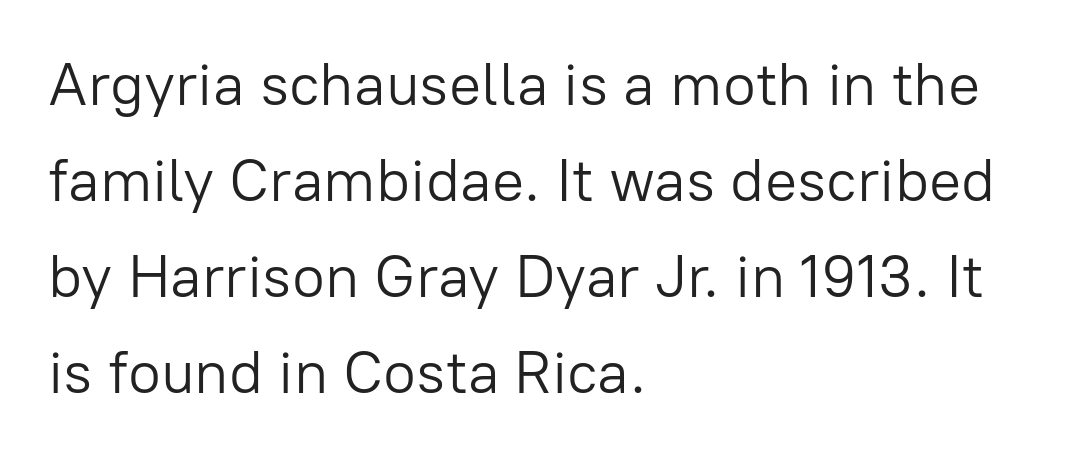
The image shows 60 px light sans-serif type, upright; set left-aligned, normal line spacing (1.6x), normal letter spacing, not underlined; low stroke contrast and a medium x-height.
